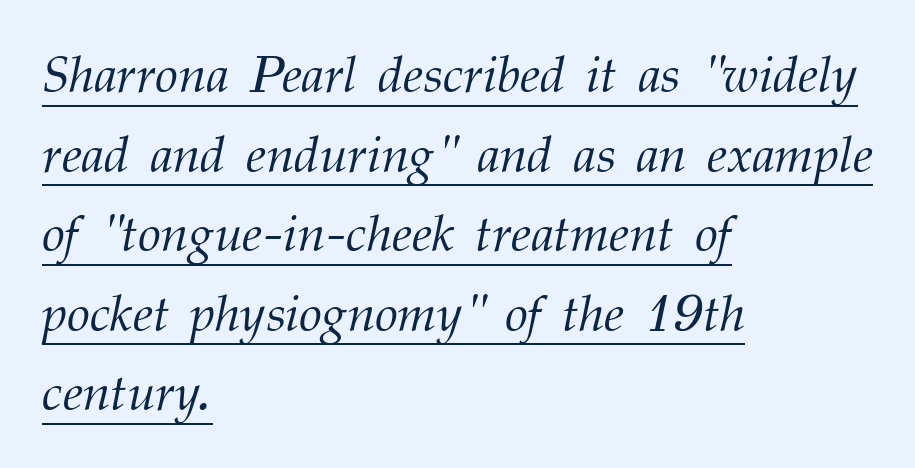
{"serif": "yes", "italic": "yes", "lean": "right", "slant_degrees": 12, "bold": "no", "weight": "light", "width": "normal", "stroke_contrast": "medium", "x_height": "medium", "monospaced": "no", "underline": "yes", "align": "left", "line_spacing": "normal", "line_spacing_ratio": 1.53, "letter_spacing": "normal", "letter_spacing_em": 0.0, "glyph_px": 52}
